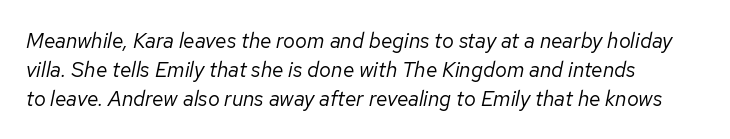
{"italic": "yes", "lean": "right", "slant_degrees": 12, "bold": "no", "underline": "no", "align": "left", "line_spacing": "normal", "line_spacing_ratio": 1.38, "letter_spacing": "normal", "letter_spacing_em": 0.0, "glyph_px": 21}
